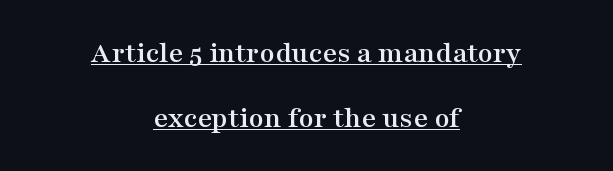
The image shows 31 px wide serif type, upright; set centered, loose line spacing (2.09x), normal letter spacing, underlined; medium stroke contrast and a medium x-height.
